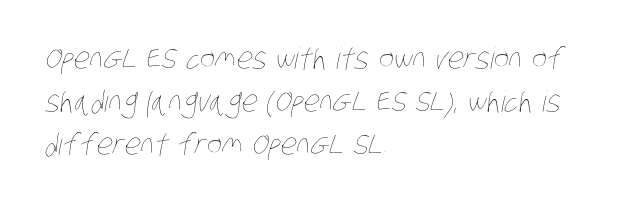
Words float on clear page, feet unadorned. Does the leading feel generous? No, just average. Each word holds together tightly as a unit, with standard inter-letter gaps. The rendering anchors every line to the left-hand side.
